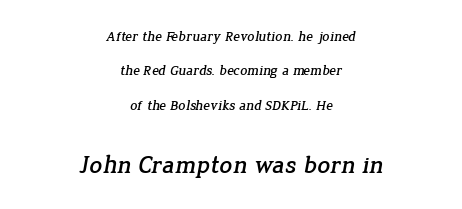
{"underline": "no", "align": "center", "line_spacing": "loose", "line_spacing_ratio": 2.45, "letter_spacing": "normal", "letter_spacing_em": 0.0, "larger_block": "second", "size_ratio": 1.79, "glyph_px": 25}
